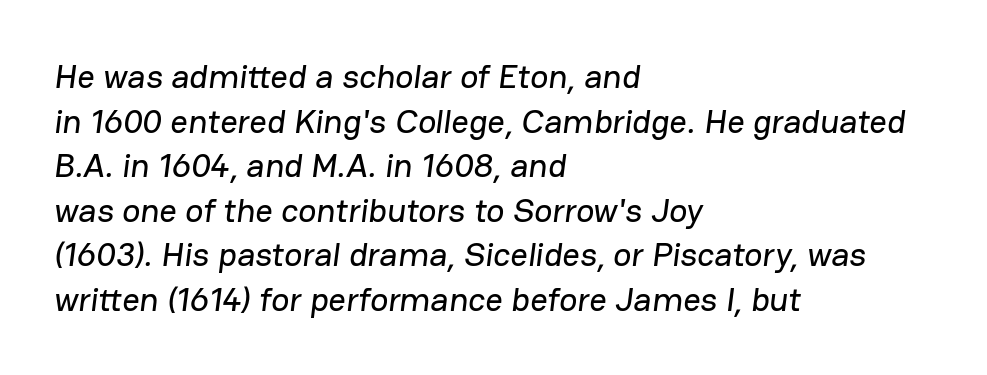
{"serif": "no", "width": "normal", "stroke_contrast": "low", "x_height": "medium", "monospaced": "no", "underline": "no", "align": "left", "line_spacing": "normal", "line_spacing_ratio": 1.31, "letter_spacing": "normal", "letter_spacing_em": 0.0, "glyph_px": 34}
